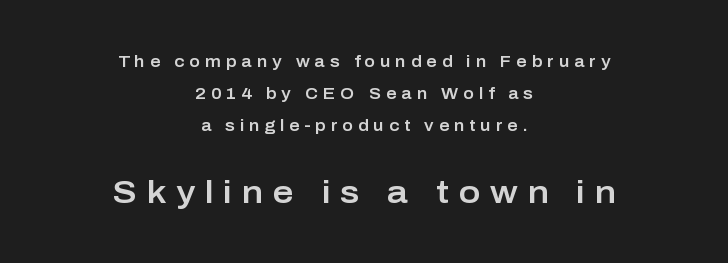
The image shows 32 px sans-serif type, upright; set centered, loose line spacing (2.01x), unusually wide letter spacing (+0.31 em), not underlined; the second (bottom) block is 2.0x larger; low stroke contrast and a medium x-height.
